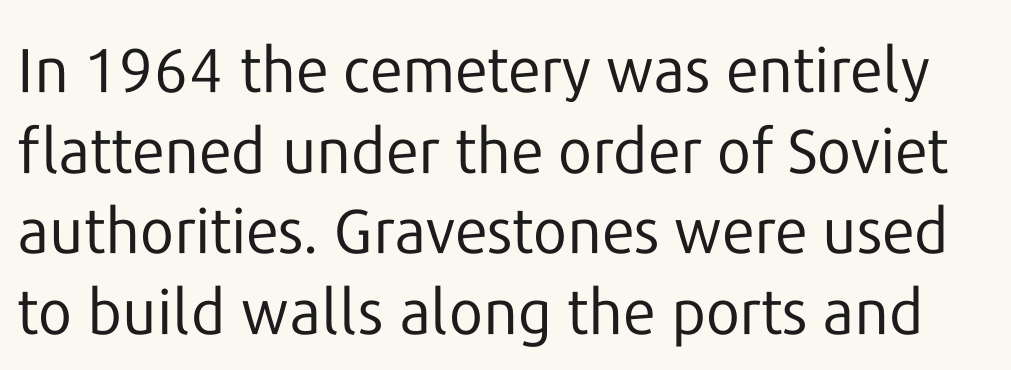
{"serif": "no", "italic": "no", "bold": "no", "weight": "regular", "width": "normal", "stroke_contrast": "low", "x_height": "medium", "monospaced": "no", "underline": "no", "line_spacing": "normal", "line_spacing_ratio": 1.3, "letter_spacing": "normal", "letter_spacing_em": 0.0, "glyph_px": 62}
